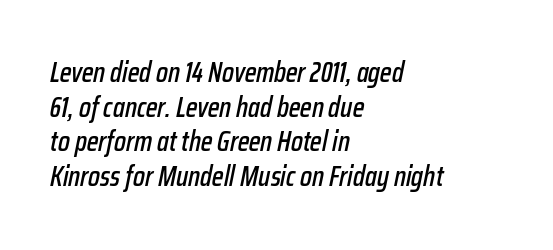
Q: Is the text italic (slanted)? A: Yes, it leans right by about 12 degrees.
Q: Is the text underlined? A: No.
Q: How is the paragraph aligned? A: Left-aligned.
Q: Is the spacing between letters normal or unusually wide? A: Normal.
Q: Width (condensed, normal, or wide)? A: Condensed.
Q: Stroke contrast? A: Low.
Q: x-height? A: Medium.
Q: Monospaced? A: No.
